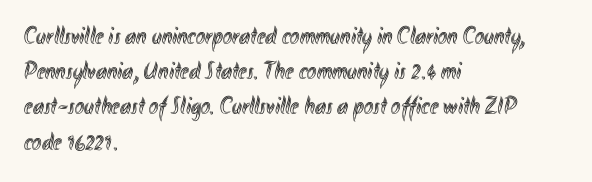
This rendering uses left alignment, leaving the right contour irregular. This sample keeps an unexceptional amount of space between lines. Bare-footed words on every line.
